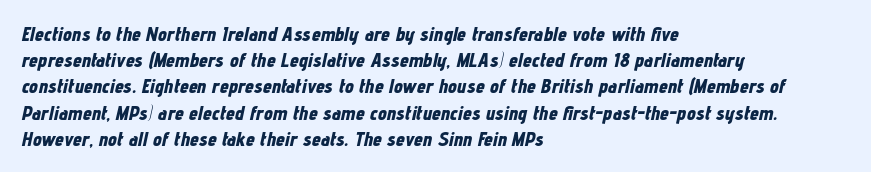
{"italic": "yes", "lean": "right", "slant_degrees": 12, "bold": "yes", "underline": "no", "align": "left", "line_spacing": "normal", "line_spacing_ratio": 1.31, "letter_spacing": "normal", "letter_spacing_em": 0.0, "glyph_px": 20}
